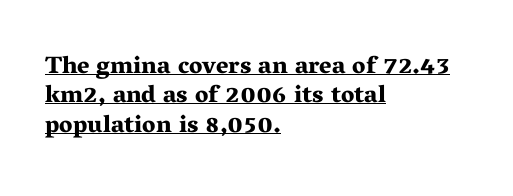
The image shows 24 px bold type, upright; set left-aligned, line spacing 1.22x, normal letter spacing, underlined.
